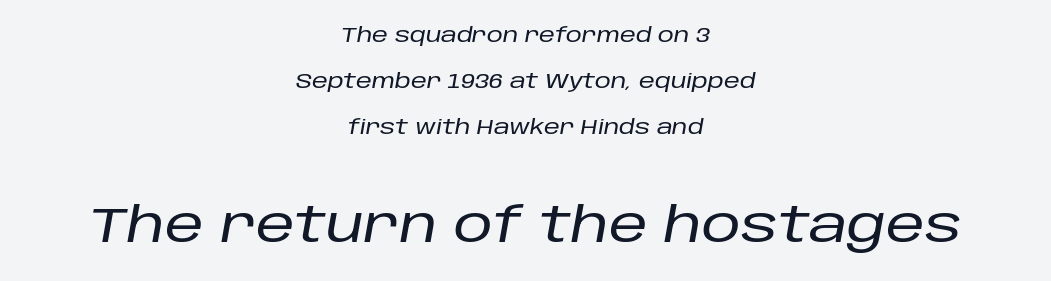
Q: Is the text italic (slanted)? A: Yes, it leans right by about 10 degrees.
Q: Is the text underlined? A: No.
Q: How is the paragraph aligned? A: Centered.
Q: Is the spacing between letters normal or unusually wide? A: Normal.
Q: Is the spacing between lines tight, normal or loose? A: Loose.
Q: Which block of text is set in a larger size, the first (top) or the second (bottom)? A: The second (bottom) one.
Q: Width (condensed, normal, or wide)? A: Normal.
Q: Stroke contrast? A: Low.
Q: x-height? A: Large.
Q: Monospaced? A: No.
